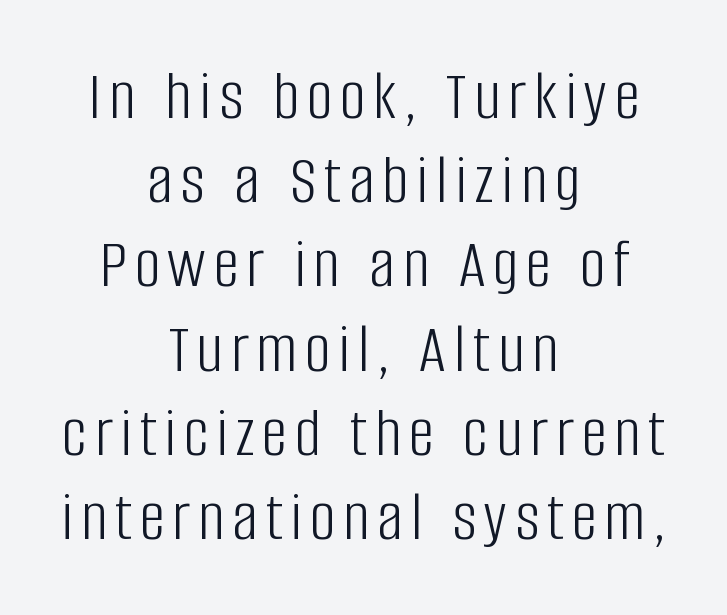
The image shows 72 px light, condensed sans-serif type, upright; set centered, line spacing 1.17x, not underlined; low stroke contrast and a large x-height.
